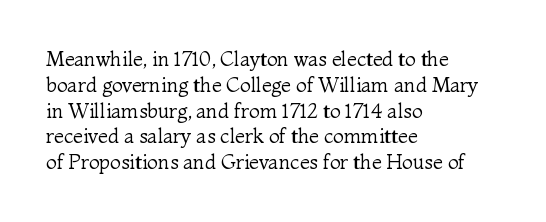
Q: Is the text bold? A: No.
Q: Is the text italic (slanted)? A: No, it is upright.
Q: Is the text underlined? A: No.
Q: How is the paragraph aligned? A: Left-aligned.
Q: Is the spacing between letters normal or unusually wide? A: Normal.
Q: Is the spacing between lines tight, normal or loose? A: Normal.
